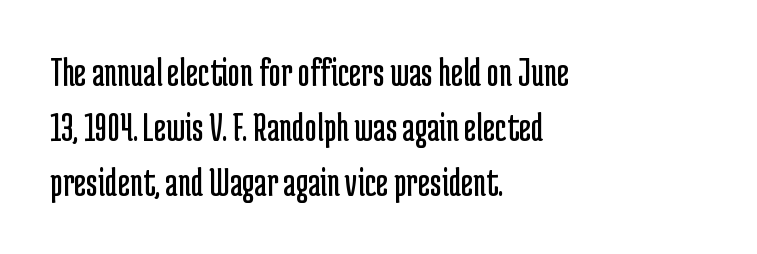
The image shows 42 px regular-weight, condensed sans-serif type, upright; set left-aligned, normal line spacing (1.31x), normal letter spacing, not underlined; low stroke contrast and a medium x-height.
